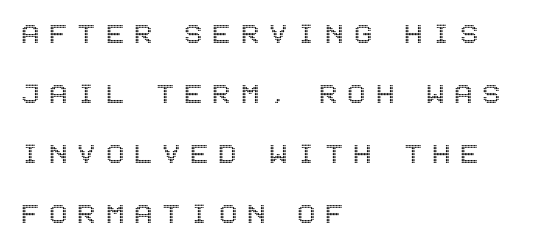
The horizontal fit of the characters is loose and conspicuously gappy. Is the block centered? No — it sits flush against the left margin. Only glyphs here, with clear space below each row. Nope, not italic — everything's standing straight.
